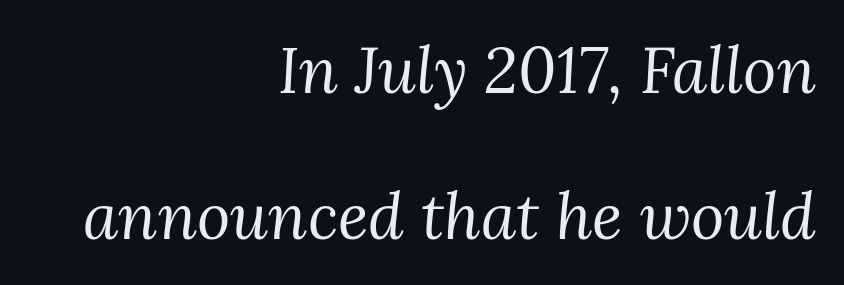
The image shows 64 px regular-weight serif type, italic (leaning right); set right-aligned, loose line spacing (2.28x), normal letter spacing, not underlined; medium stroke contrast and a medium x-height.
